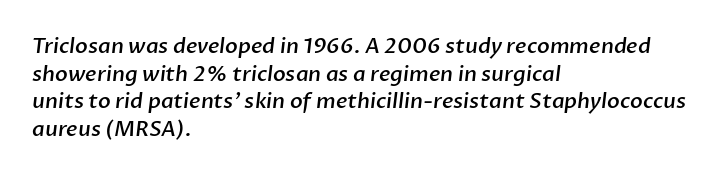
Q: Is the text bold? A: Semi-bold.
Q: Is the text underlined? A: No.
Q: How is the paragraph aligned? A: Left-aligned.
Q: Is the spacing between letters normal or unusually wide? A: Normal.
Q: Is the spacing between lines tight, normal or loose? A: Normal.
